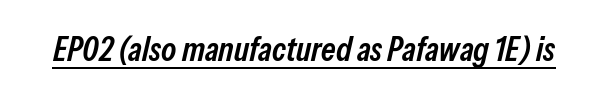
Q: Is the text bold? A: Semi-bold.
Q: Is the text italic (slanted)? A: Yes, it leans right by about 13 degrees.
Q: Is the text underlined? A: Yes.
Q: Is the spacing between letters normal or unusually wide? A: Normal.
Q: Width (condensed, normal, or wide)? A: Condensed.
Q: Stroke contrast? A: Low.
Q: x-height? A: Medium.
Q: Monospaced? A: No.
